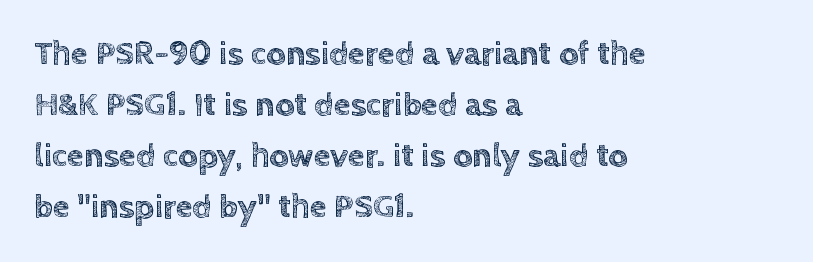
The image shows 34 px text type, upright; set left-aligned, normal line spacing (1.5x), normal letter spacing, not underlined; a large x-height.
